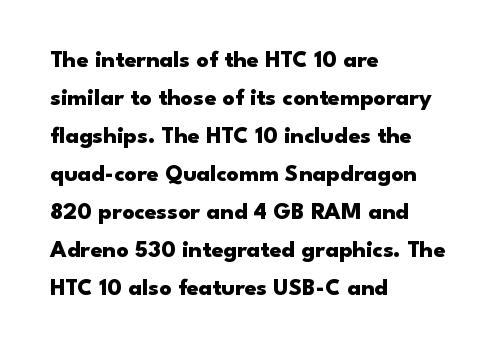
The space between consecutive lines is moderate. Alignment: flush left. The passage shown is not underscored anywhere. The type is set solid horizontally, with unmodified tracking. The characters look thick and weighty, a clear bold. Unlike italic type, these characters show no tilt at all.
